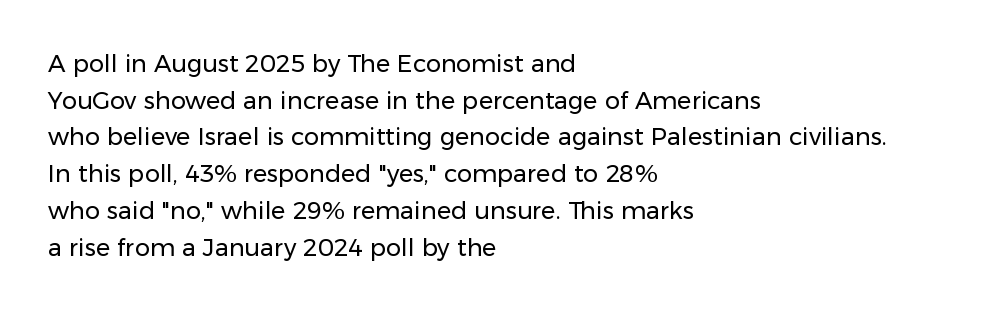
The image shows 24 px text type, upright; set left-aligned, normal line spacing (1.53x), normal letter spacing, not underlined.
